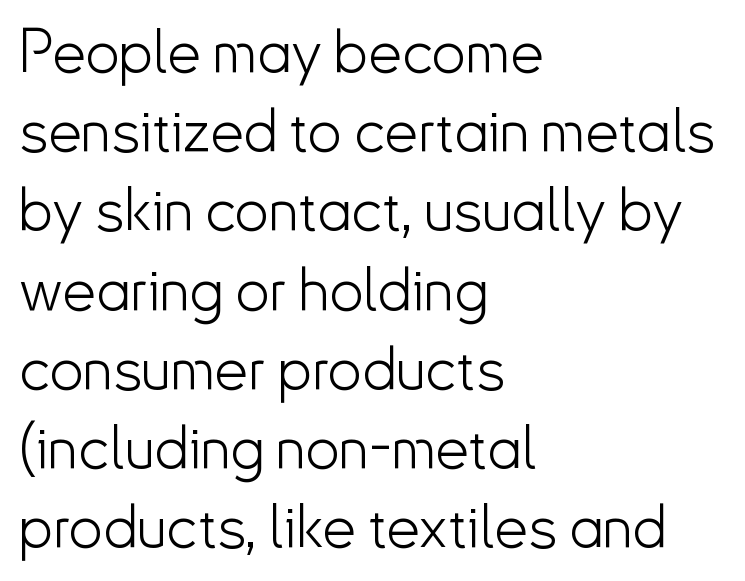
{"serif": "no", "italic": "no", "bold": "no", "weight": "light", "width": "normal", "stroke_contrast": "low", "x_height": "small", "monospaced": "no", "underline": "no", "align": "left", "line_spacing": "normal", "line_spacing_ratio": 1.32, "letter_spacing": "normal", "letter_spacing_em": 0.0, "glyph_px": 60}
